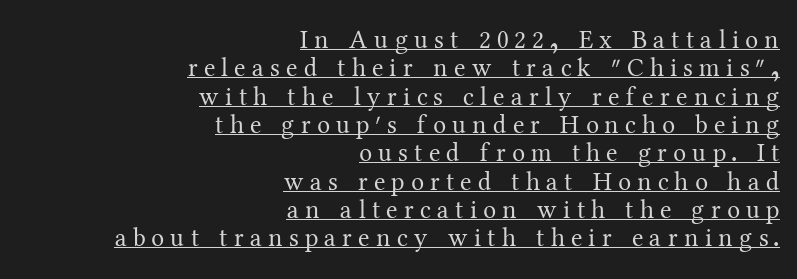
Q: Is the text bold? A: No.
Q: Is the text italic (slanted)? A: No, it is upright.
Q: Is the text underlined? A: Yes.
Q: How is the paragraph aligned? A: Right-aligned.
Q: Is the spacing between letters normal or unusually wide? A: Unusually wide.
Q: Is the spacing between lines tight, normal or loose? A: Tight.
